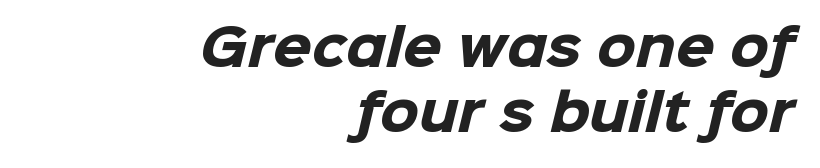
Underline: absent. These lines are composed in type without serifs. The typesetter chose a ragged-left arrangement here. These lines carry a lot of weight — the face is fully bold.
